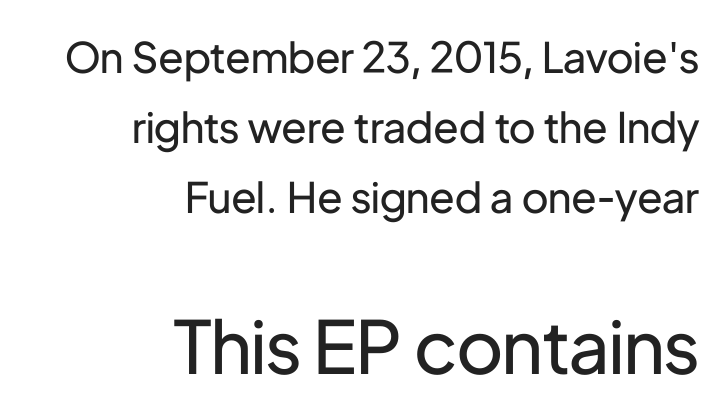
Q: Is the text bold? A: No.
Q: Is the text italic (slanted)? A: No, it is upright.
Q: Is the typeface a serif or a sans-serif typeface? A: Sans-serif.
Q: Is the text underlined? A: No.
Q: How is the paragraph aligned? A: Right-aligned.
Q: Is the spacing between letters normal or unusually wide? A: Normal.
Q: Is the spacing between lines tight, normal or loose? A: Normal.
Q: Which block of text is set in a larger size, the first (top) or the second (bottom)? A: The second (bottom) one.
Q: Width (condensed, normal, or wide)? A: Normal.
Q: Stroke contrast? A: Low.
Q: x-height? A: Medium.
Q: Monospaced? A: No.
